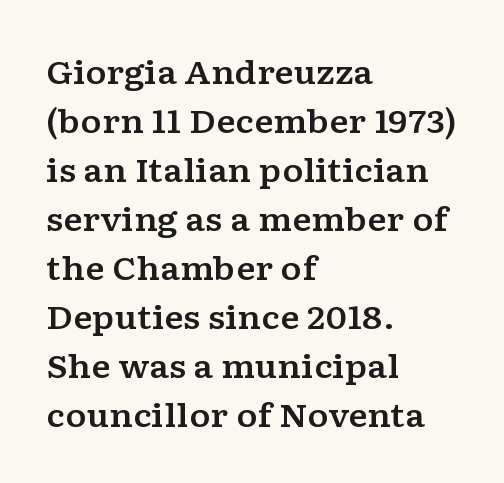
{"serif": "yes", "italic": "no", "width": "wide", "stroke_contrast": "low", "x_height": "medium", "monospaced": "no", "underline": "no", "align": "left", "line_spacing": "normal", "line_spacing_ratio": 1.53, "letter_spacing": "normal", "letter_spacing_em": 0.0, "glyph_px": 32}
